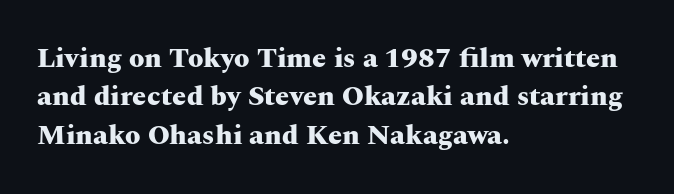
The image shows 28 px heavy, wide serif type, upright; set left-aligned, normal line spacing (1.37x), normal letter spacing, not underlined; medium stroke contrast and a medium x-height.
